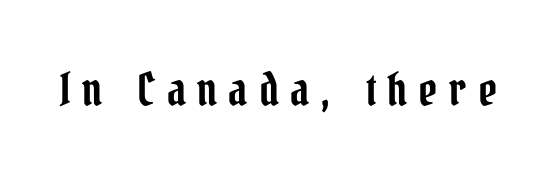
The image shows 46 px condensed serif type, upright; set unusually wide letter spacing (+0.25 em), not underlined; low stroke contrast and a medium x-height.
